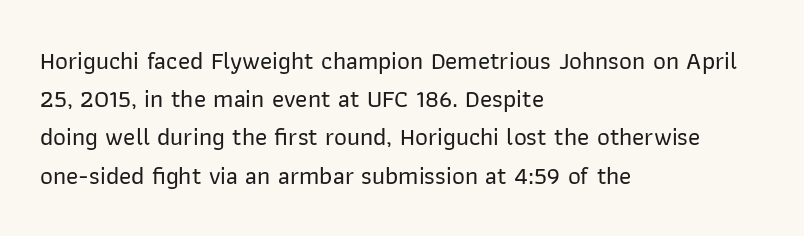
Descenders hang freely into open space. Teacher's note: observe the even left margin — that is flush-left alignment. The vertical gap from one line to the next is medium. If you drew a line through each stem, it would be perfectly vertical. The letters sit at their default tracking, neither squeezed nor spread.
